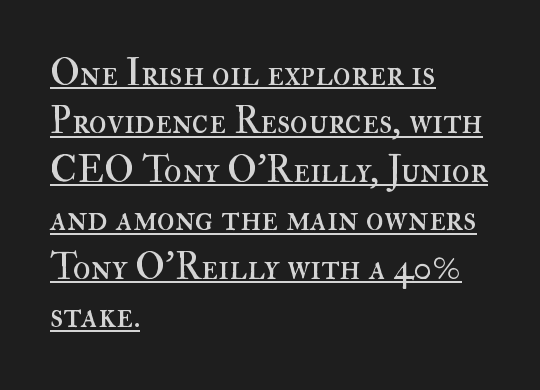
Check the space under the baseline: a stroke is drawn there. Vertically, the passage feels balanced, rows spaced as you'd expect. Is the type heavy? It reads as light-to-regular instead. Quick note: not italic, upright.
